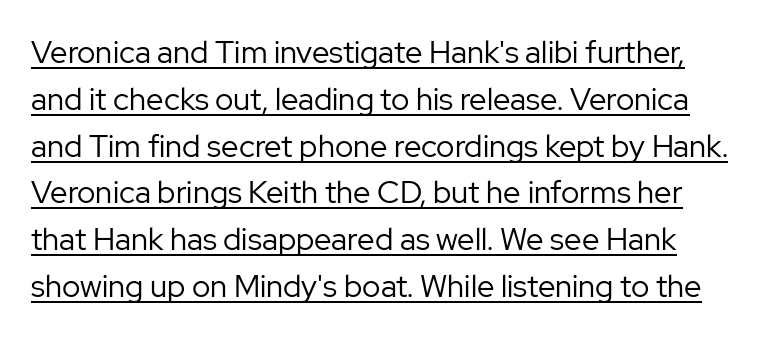
Q: Is the text bold? A: No.
Q: Is the text italic (slanted)? A: No, it is upright.
Q: Is the typeface a serif or a sans-serif typeface? A: Sans-serif.
Q: Is the text underlined? A: Yes.
Q: Is the spacing between letters normal or unusually wide? A: Normal.
Q: Is the spacing between lines tight, normal or loose? A: Normal.
Q: Width (condensed, normal, or wide)? A: Normal.
Q: Stroke contrast? A: Low.
Q: x-height? A: Medium.
Q: Monospaced? A: No.
